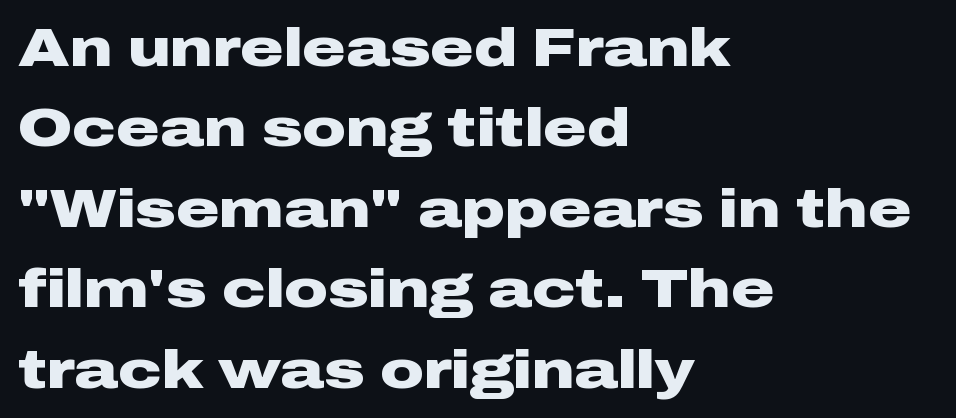
The image shows 54 px heavy, wide sans-serif type, upright; set left-aligned, normal line spacing (1.49x), normal letter spacing, not underlined; low stroke contrast and a medium x-height.
